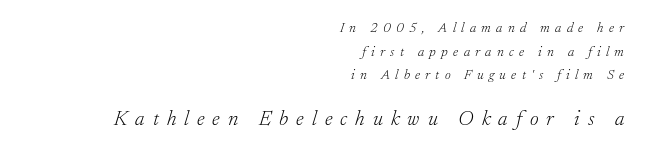
Q: Is the text bold? A: No.
Q: Is the text italic (slanted)? A: Yes, it leans right by about 17 degrees.
Q: Is the text underlined? A: No.
Q: How is the paragraph aligned? A: Right-aligned.
Q: Is the spacing between letters normal or unusually wide? A: Unusually wide.
Q: Is the spacing between lines tight, normal or loose? A: Normal.
Q: Which block of text is set in a larger size, the first (top) or the second (bottom)? A: The second (bottom) one.
